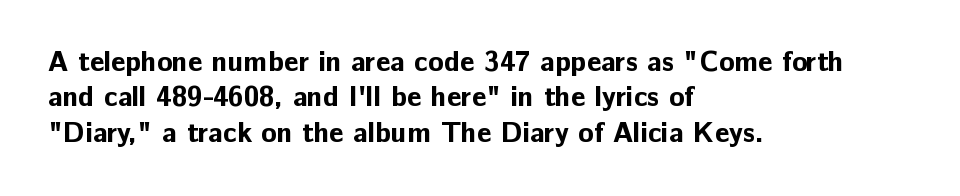
{"serif": "no", "italic": "no", "bold": "yes", "weight": "bold", "width": "normal", "stroke_contrast": "low", "x_height": "medium", "monospaced": "no", "underline": "no", "align": "left", "line_spacing": "normal", "line_spacing_ratio": 1.26, "letter_spacing": "normal", "letter_spacing_em": 0.0, "glyph_px": 28}
